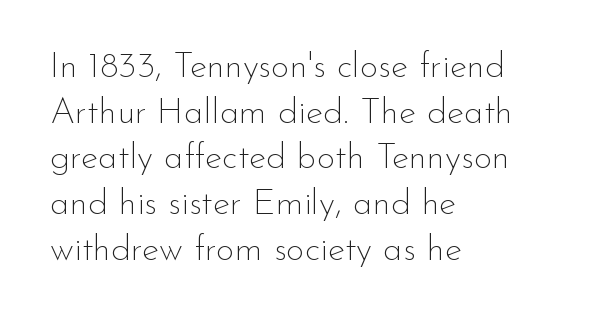
Q: Is the text bold? A: No.
Q: Is the text italic (slanted)? A: No, it is upright.
Q: Is the typeface a serif or a sans-serif typeface? A: Sans-serif.
Q: Is the text underlined? A: No.
Q: How is the paragraph aligned? A: Left-aligned.
Q: Is the spacing between letters normal or unusually wide? A: Normal.
Q: Is the spacing between lines tight, normal or loose? A: Normal.
Q: Width (condensed, normal, or wide)? A: Normal.
Q: Stroke contrast? A: Low.
Q: x-height? A: Small.
Q: Monospaced? A: No.
